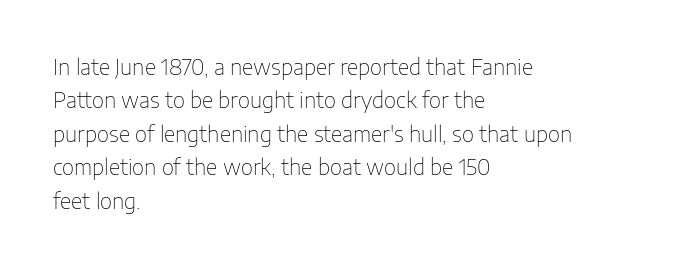
{"italic": "no", "bold": "no", "underline": "no", "align": "left", "line_spacing": "normal", "line_spacing_ratio": 1.59, "letter_spacing": "normal", "letter_spacing_em": 0.0, "glyph_px": 21}
